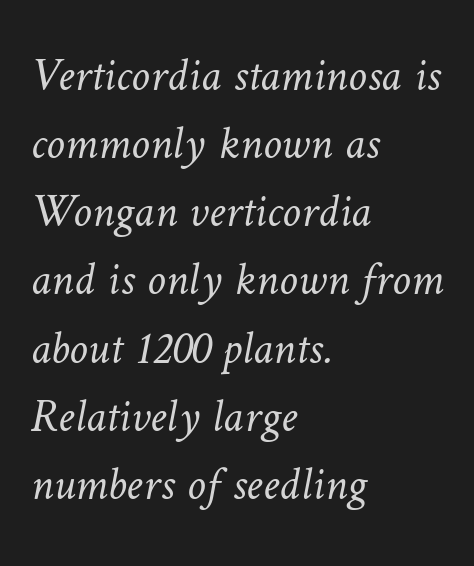
{"bold": "no", "weight": "light", "width": "normal", "stroke_contrast": "low", "x_height": "medium", "monospaced": "no", "underline": "no", "align": "left", "line_spacing": "normal", "line_spacing_ratio": 1.45, "letter_spacing": "normal", "letter_spacing_em": 0.0, "glyph_px": 47}
